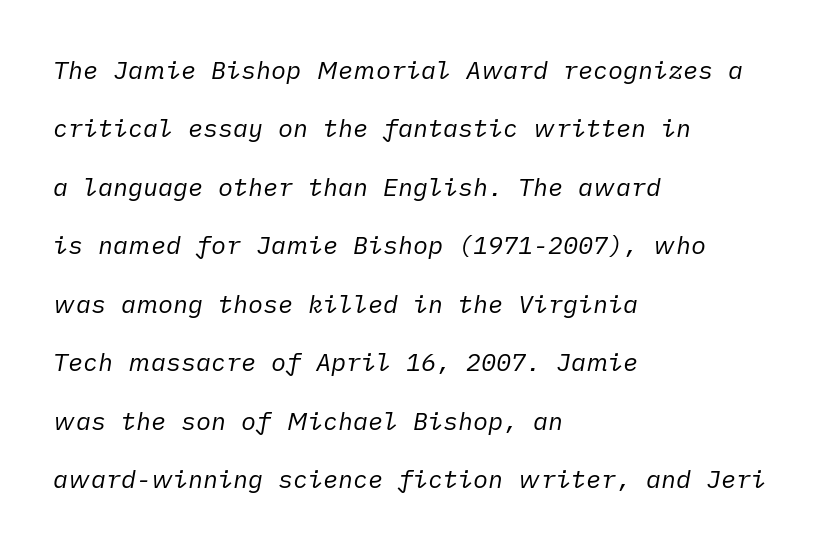
{"italic": "yes", "lean": "right", "slant_degrees": 10, "bold": "no", "underline": "no", "align": "left", "line_spacing": "loose", "line_spacing_ratio": 2.34, "letter_spacing": "normal", "letter_spacing_em": 0.0, "glyph_px": 25}
